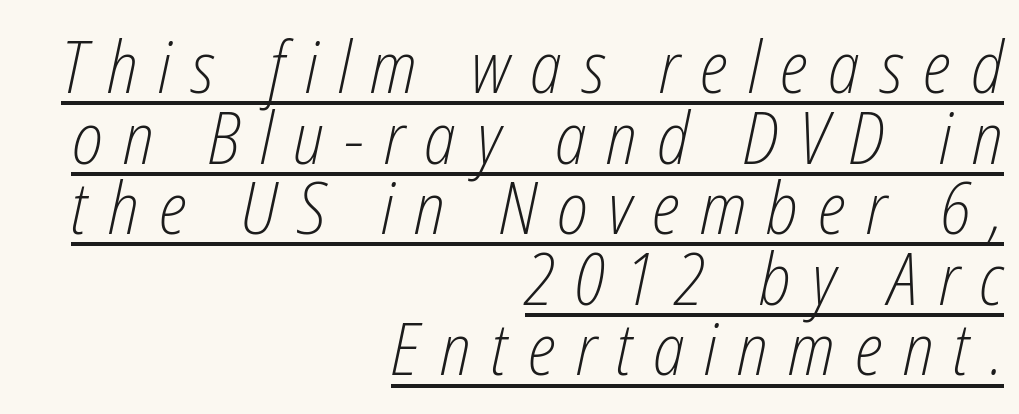
{"italic": "yes", "lean": "right", "slant_degrees": 12, "bold": "no", "weight": "light", "width": "condensed", "stroke_contrast": "low", "x_height": "medium", "monospaced": "no", "underline": "yes", "align": "right", "line_spacing": "tight", "line_spacing_ratio": 0.98, "letter_spacing": "wide", "letter_spacing_em": 0.28, "glyph_px": 72}
